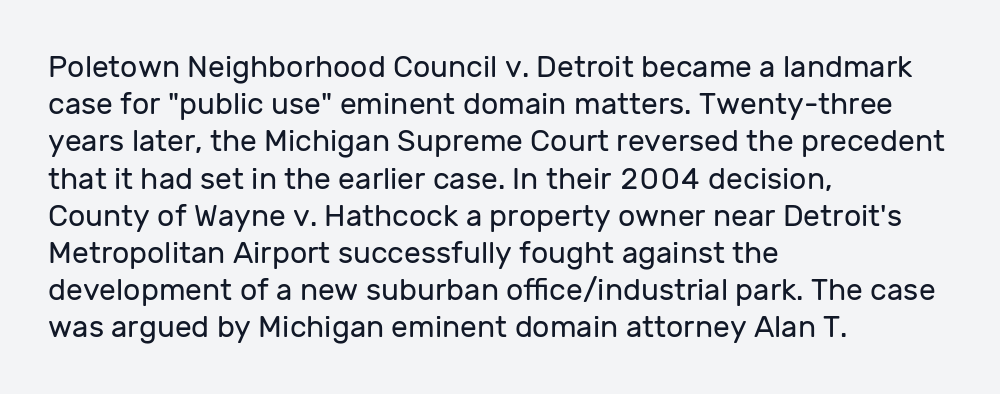
The image shows 30 px regular-weight sans-serif type, upright; set left-aligned, line spacing 1.24x, normal letter spacing, not underlined; low stroke contrast and a medium x-height.
